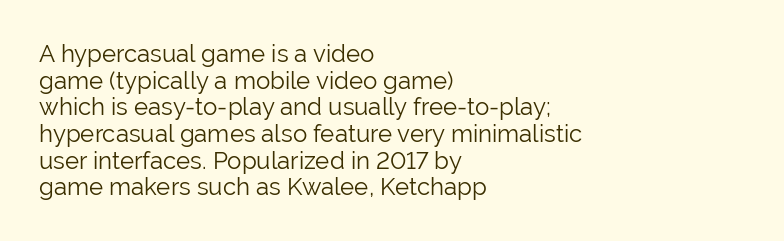
{"italic": "no", "bold": "no", "underline": "no", "align": "left", "line_spacing": "tight", "line_spacing_ratio": 1.11, "letter_spacing": "normal", "letter_spacing_em": 0.0, "glyph_px": 24}
